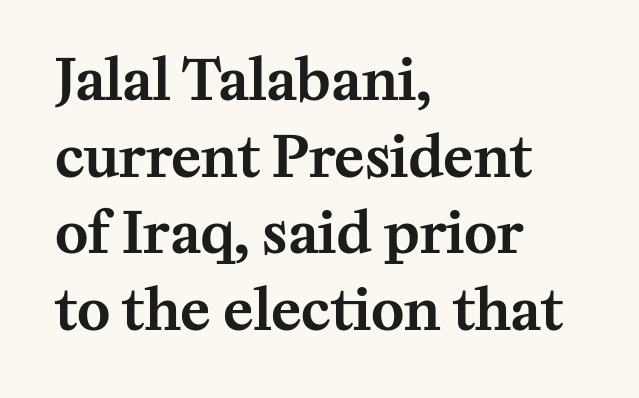
{"serif": "yes", "italic": "no", "width": "normal", "stroke_contrast": "medium", "x_height": "medium", "monospaced": "no", "underline": "no", "align": "left", "line_spacing": "normal", "line_spacing_ratio": 1.37, "letter_spacing": "normal", "letter_spacing_em": 0.0, "glyph_px": 56}
